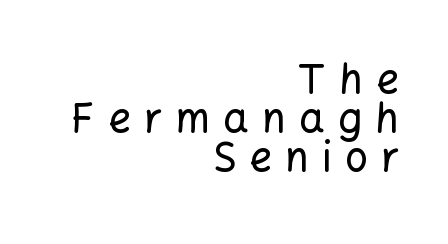
Each letter keeps its own natural width here, so spacing adapts to shape. The vertical gap from one line to the next is small. Glyph-to-glyph distance is far greater than everyday printed text. Line ends are locked; line starts wander. A sans-serif font was chosen for this passage. The letters stand upright; this is a roman face.
